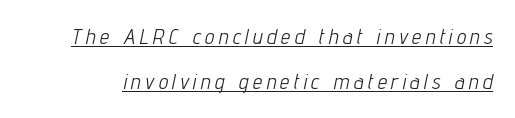
Q: Is the text bold? A: No.
Q: Is the text italic (slanted)? A: Yes, it leans right by about 12 degrees.
Q: Is the text underlined? A: Yes.
Q: Is the spacing between letters normal or unusually wide? A: Unusually wide.
Q: Is the spacing between lines tight, normal or loose? A: Loose.
